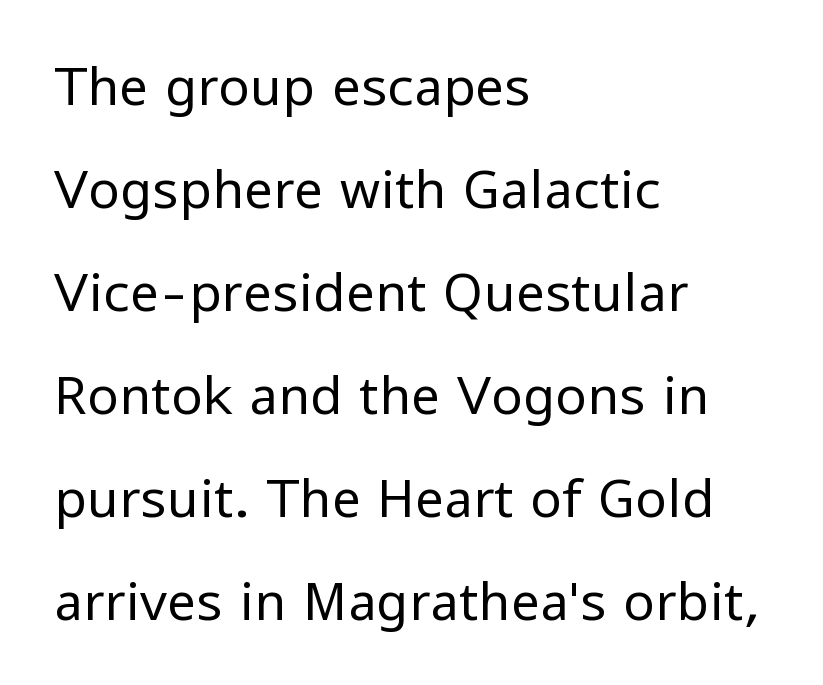
Q: Is the text bold? A: No.
Q: Is the text italic (slanted)? A: No, it is upright.
Q: Is the typeface a serif or a sans-serif typeface? A: Sans-serif.
Q: Is the text underlined? A: No.
Q: How is the paragraph aligned? A: Left-aligned.
Q: Is the spacing between letters normal or unusually wide? A: Normal.
Q: Is the spacing between lines tight, normal or loose? A: Loose.
Q: Width (condensed, normal, or wide)? A: Normal.
Q: Stroke contrast? A: Low.
Q: x-height? A: Medium.
Q: Monospaced? A: No.
